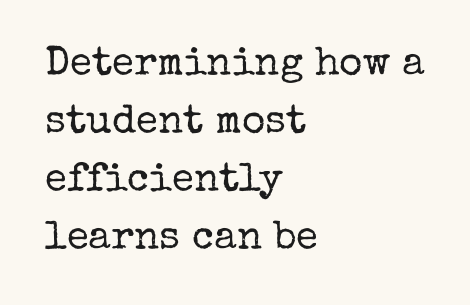
Q: Is the text bold? A: No.
Q: Is the text italic (slanted)? A: No, it is upright.
Q: Is the typeface a serif or a sans-serif typeface? A: Serif.
Q: Is the text underlined? A: No.
Q: How is the paragraph aligned? A: Left-aligned.
Q: Is the spacing between letters normal or unusually wide? A: Normal.
Q: Is the spacing between lines tight, normal or loose? A: Normal.
Q: Width (condensed, normal, or wide)? A: Normal.
Q: Stroke contrast? A: Low.
Q: x-height? A: Medium.
Q: Monospaced? A: No.
